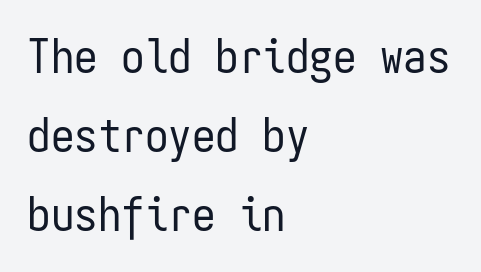
The lines are quadded left. Every stem runs plumb, perpendicular to the baseline. The face used here is a sans, in the tradition of grotesques and geometrics. The weight would be labelled regular, book, light, or lighter still. The strip under each line holds only bare page. This sample keeps an unexceptional amount of space between lines.
